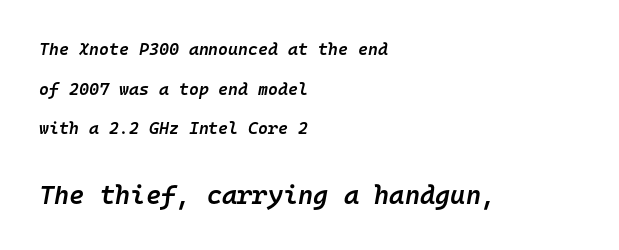
{"italic": "yes", "lean": "right", "slant_degrees": 10, "bold": "semi", "underline": "no", "align": "left", "line_spacing": "loose", "line_spacing_ratio": 2.33, "letter_spacing": "normal", "letter_spacing_em": 0.0, "larger_block": "second", "size_ratio": 1.53, "glyph_px": 26}
